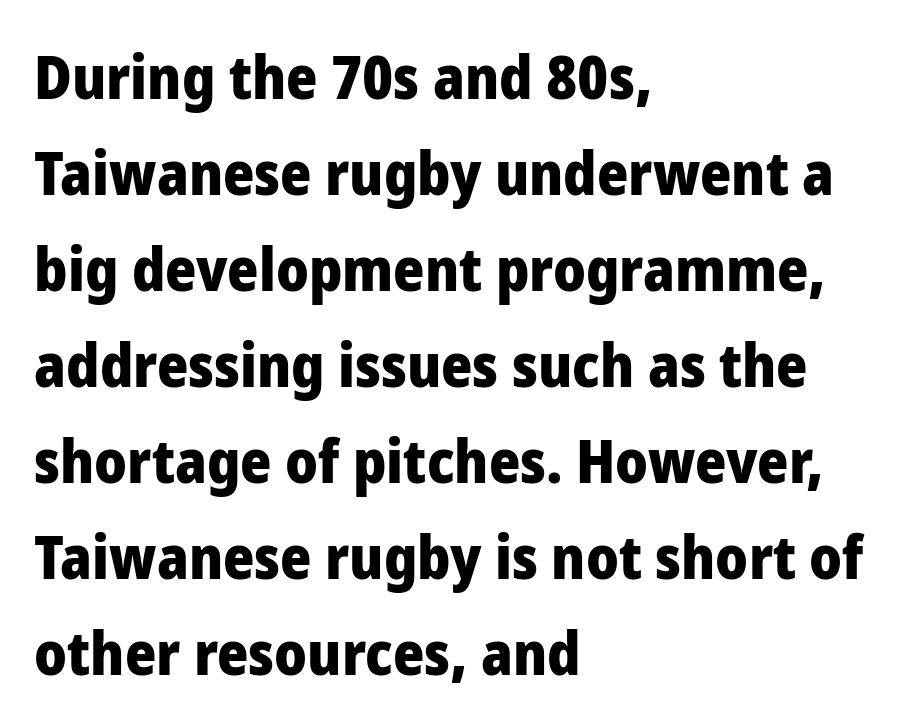
The image shows 60 px heavy sans-serif type, upright; set left-aligned, normal line spacing (1.6x), normal letter spacing, not underlined; low stroke contrast and a medium x-height.
